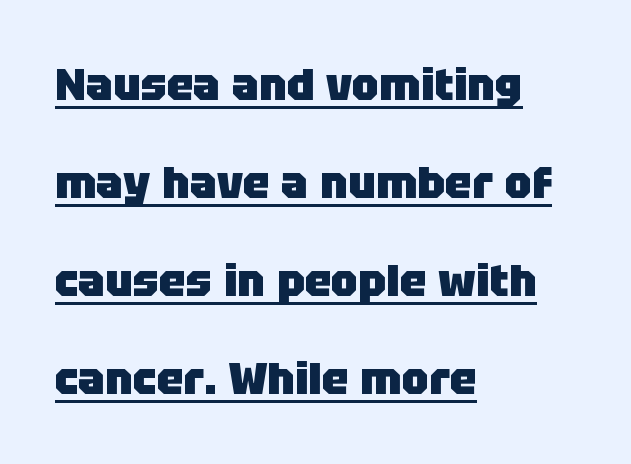
{"serif": "no", "italic": "no", "bold": "yes", "weight": "heavy", "width": "normal", "stroke_contrast": "low", "x_height": "large", "monospaced": "no", "underline": "yes", "align": "left", "line_spacing": "loose", "line_spacing_ratio": 2.18, "letter_spacing": "normal", "letter_spacing_em": 0.0, "glyph_px": 45}
